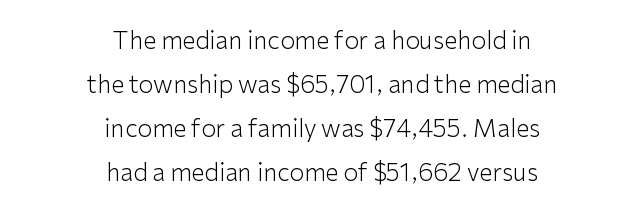
Honestly, the letter spacing is just normal — you wouldn't notice it. Notice how the passage keeps no hard edge, just a central spine. Nobody drew a line under any word here. Characters remain perfectly vertical along every line.
